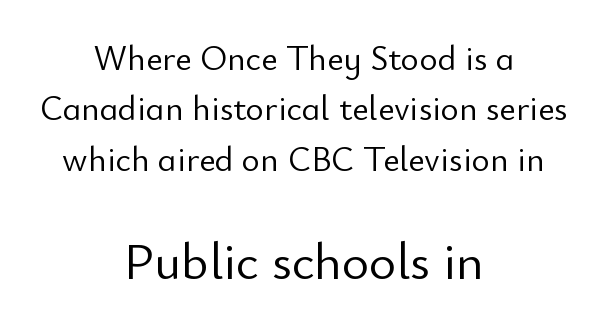
The image shows 52 px light sans-serif type, upright; set centered, normal line spacing (1.44x), normal letter spacing, not underlined; the second (bottom) block is 1.49x larger; low stroke contrast and a small x-height.
